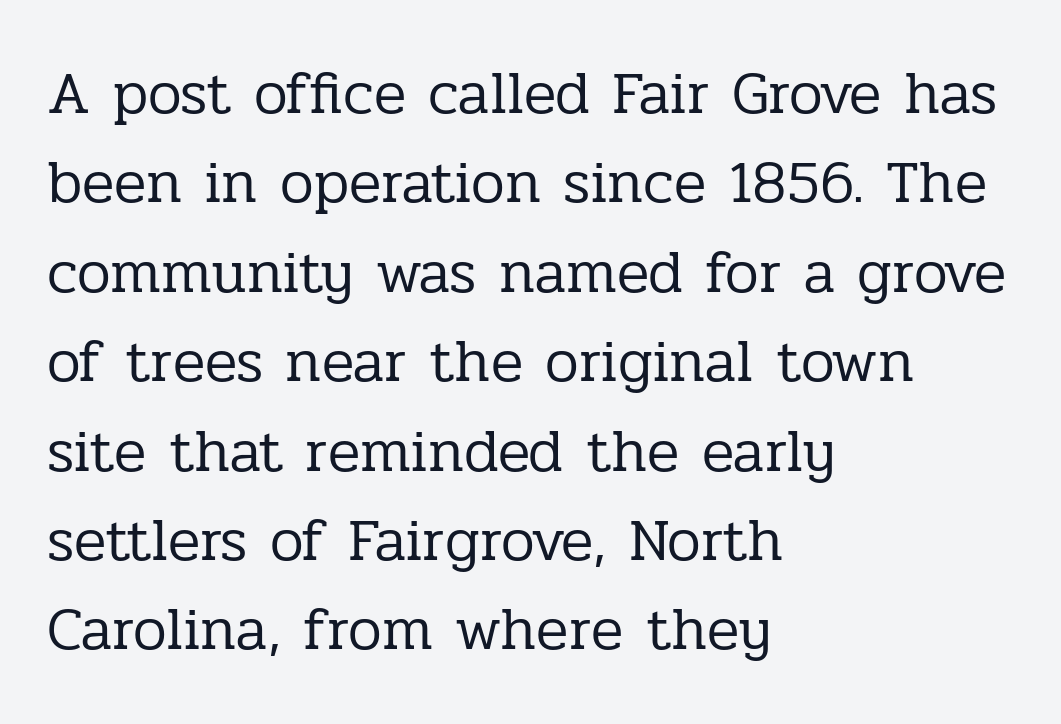
The image shows 60 px regular-weight serif type, upright; set left-aligned, normal line spacing (1.49x), normal letter spacing, not underlined; low stroke contrast and a medium x-height.
